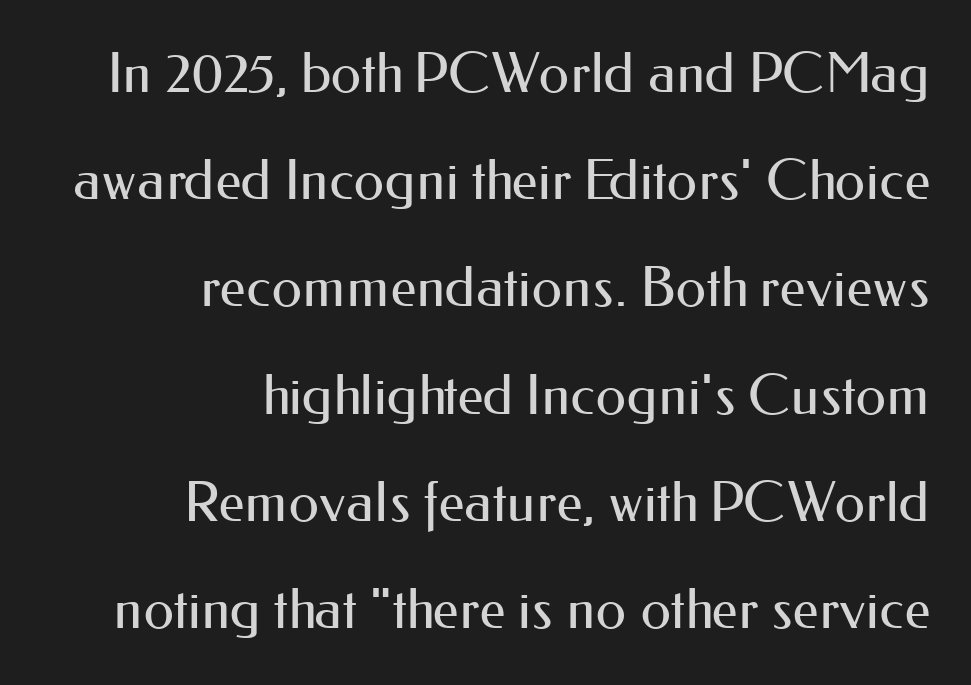
The letters advance in unequal steps, a hallmark of proportional type. These lines stack with their right ends in a neat column. Check where the strokes stop: nothing finishes them off — pure sans. Clear beneath every line of the passage.
